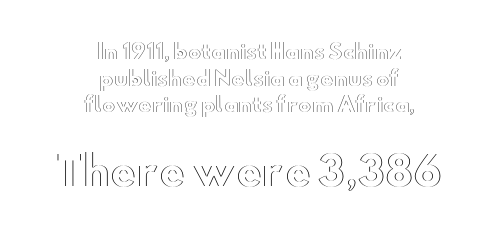
{"italic": "no", "width": "wide", "x_height": "small", "monospaced": "no", "underline": "no", "align": "center", "line_spacing": "normal", "line_spacing_ratio": 1.33, "letter_spacing": "normal", "letter_spacing_em": 0.0, "larger_block": "second", "size_ratio": 1.95, "glyph_px": 39}
